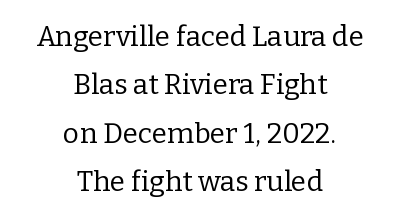
The image shows 28 px regular-weight serif type, upright; set centered, line spacing 1.73x, normal letter spacing, not underlined; low stroke contrast and a medium x-height.
